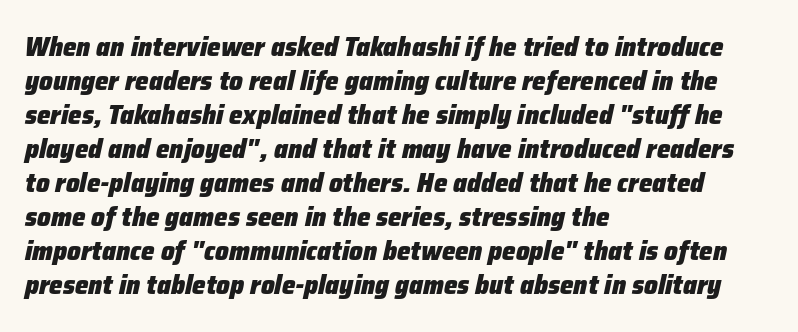
{"italic": "yes", "lean": "right", "slant_degrees": 12, "bold": "yes", "underline": "no", "align": "left", "line_spacing": "normal", "line_spacing_ratio": 1.26, "letter_spacing": "normal", "letter_spacing_em": 0.0, "glyph_px": 27}
